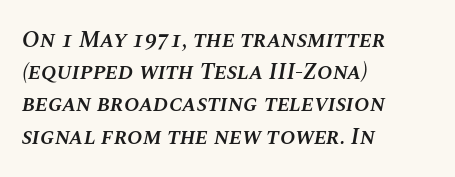
{"italic": "yes", "lean": "right", "slant_degrees": 10, "bold": "semi", "underline": "no", "align": "left", "line_spacing": "normal", "line_spacing_ratio": 1.4, "letter_spacing": "normal", "letter_spacing_em": 0.0, "glyph_px": 23}
